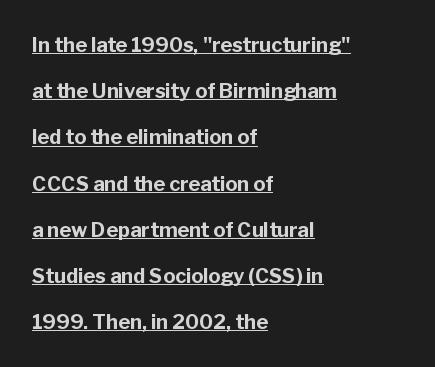
The image shows 20 px bold type, upright; set left-aligned, loose line spacing (2.31x), normal letter spacing, underlined.
